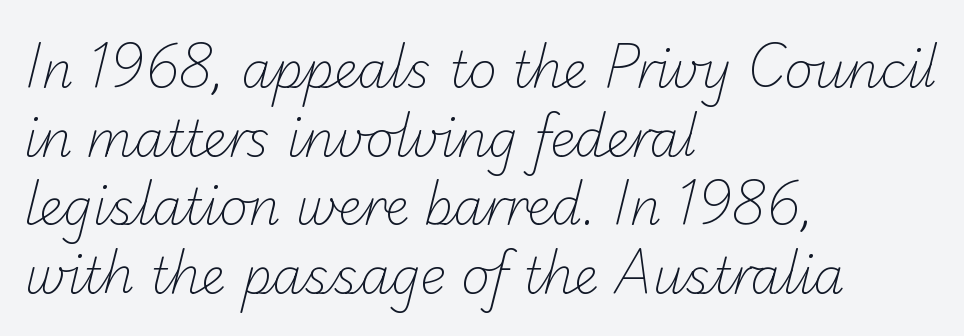
Q: Is the text bold? A: No.
Q: Is the typeface a serif or a sans-serif typeface? A: Sans-serif.
Q: Is the text underlined? A: No.
Q: How is the paragraph aligned? A: Left-aligned.
Q: Is the spacing between letters normal or unusually wide? A: Normal.
Q: Is the spacing between lines tight, normal or loose? A: Normal.
Q: Width (condensed, normal, or wide)? A: Normal.
Q: Stroke contrast? A: Low.
Q: x-height? A: Small.
Q: Monospaced? A: No.
